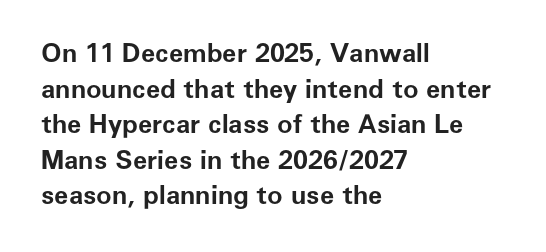
The image shows 26 px bold type, upright; set left-aligned, normal line spacing (1.37x), normal letter spacing, not underlined.
